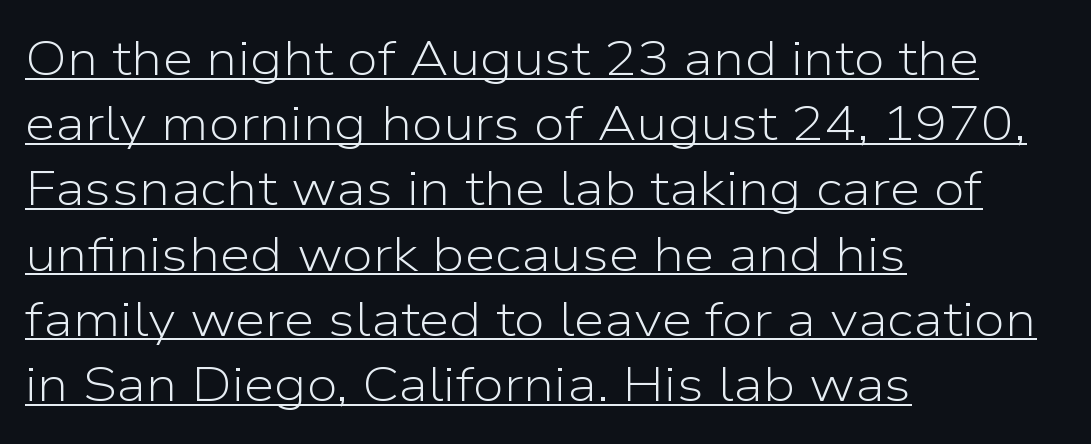
If you drew a ruler down the left edge, every line would touch it. Posture: straight, roman, zero tilt. The letterforms sit at book weight or below. The face used here appears with an underline applied. This block has exactly the height ordinary leading produces. A typesetter would label this face a sans.
